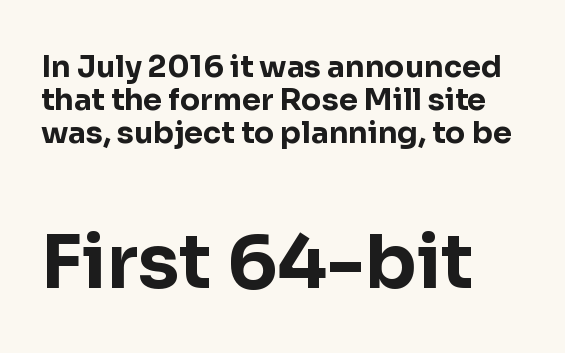
Q: Is the text bold? A: Yes.
Q: Is the text italic (slanted)? A: No, it is upright.
Q: Is the typeface a serif or a sans-serif typeface? A: Sans-serif.
Q: Is the text underlined? A: No.
Q: How is the paragraph aligned? A: Left-aligned.
Q: Is the spacing between letters normal or unusually wide? A: Normal.
Q: Is the spacing between lines tight, normal or loose? A: Tight.
Q: Which block of text is set in a larger size, the first (top) or the second (bottom)? A: The second (bottom) one.
Q: Width (condensed, normal, or wide)? A: Normal.
Q: Stroke contrast? A: Low.
Q: x-height? A: Medium.
Q: Monospaced? A: No.
